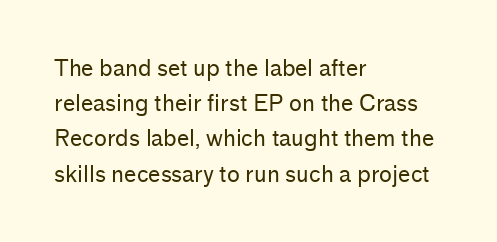
Q: Is the text bold? A: No.
Q: Is the text italic (slanted)? A: No, it is upright.
Q: Is the text underlined? A: No.
Q: How is the paragraph aligned? A: Left-aligned.
Q: Is the spacing between letters normal or unusually wide? A: Normal.
Q: Is the spacing between lines tight, normal or loose? A: Normal.
